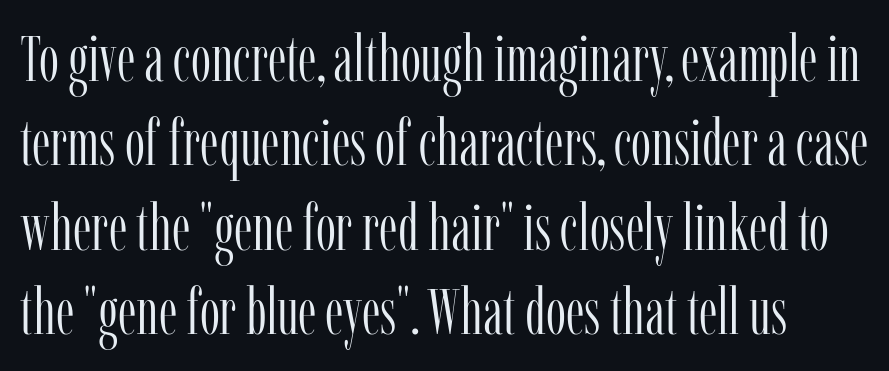
{"serif": "yes", "italic": "no", "bold": "no", "weight": "light", "width": "condensed", "stroke_contrast": "low", "x_height": "medium", "monospaced": "no", "underline": "no", "line_spacing": "normal", "line_spacing_ratio": 1.32, "letter_spacing": "normal", "letter_spacing_em": 0.0, "glyph_px": 64}
